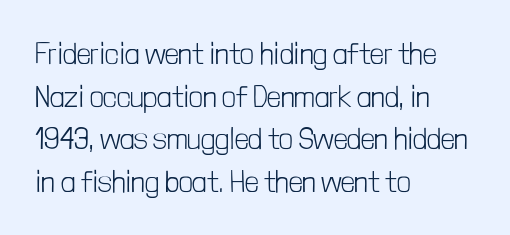
Q: Is the text bold? A: No.
Q: Is the text italic (slanted)? A: No, it is upright.
Q: Is the typeface a serif or a sans-serif typeface? A: Sans-serif.
Q: Is the text underlined? A: No.
Q: How is the paragraph aligned? A: Left-aligned.
Q: Is the spacing between letters normal or unusually wide? A: Normal.
Q: Is the spacing between lines tight, normal or loose? A: Normal.
Q: Width (condensed, normal, or wide)? A: Condensed.
Q: Stroke contrast? A: Low.
Q: x-height? A: Medium.
Q: Monospaced? A: No.
